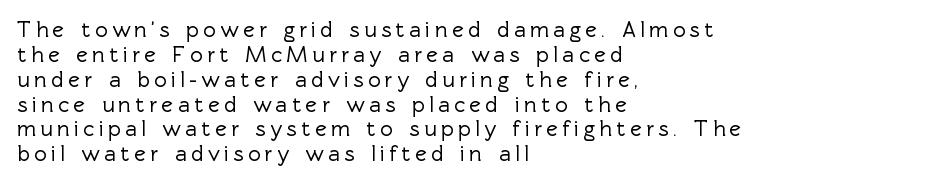
The image shows 22 px text type, upright; set left-aligned, tight line spacing (1.13x), unusually wide letter spacing (+0.2 em), not underlined.
